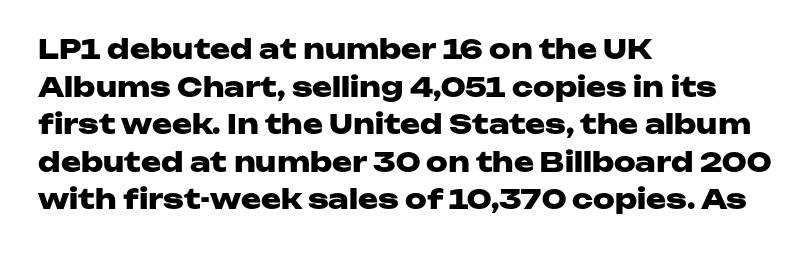
Q: Is the text bold? A: Yes.
Q: Is the text italic (slanted)? A: No, it is upright.
Q: Is the text underlined? A: No.
Q: How is the paragraph aligned? A: Left-aligned.
Q: Is the spacing between letters normal or unusually wide? A: Normal.
Q: Is the spacing between lines tight, normal or loose? A: Normal.
